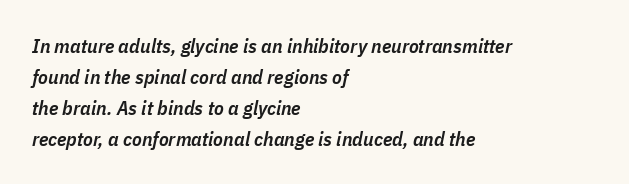
{"italic": "yes", "lean": "right", "slant_degrees": 11, "bold": "semi", "underline": "no", "align": "left", "line_spacing": "normal", "line_spacing_ratio": 1.55, "letter_spacing": "normal", "letter_spacing_em": 0.0, "glyph_px": 20}
